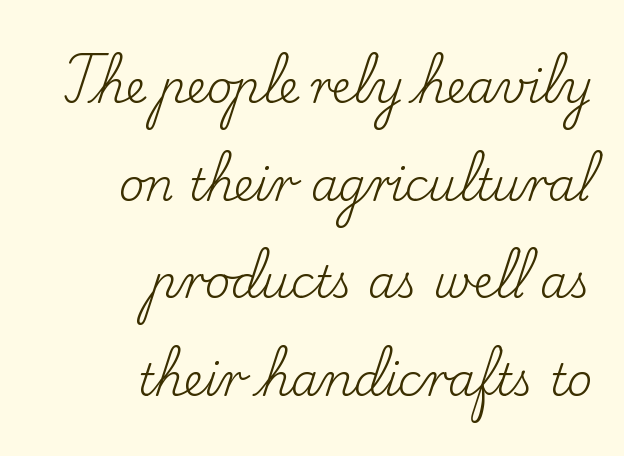
The image shows 44 px regular-weight serif type; set right-aligned, loose line spacing (2.22x), normal letter spacing, not underlined; low stroke contrast and a small x-height.
